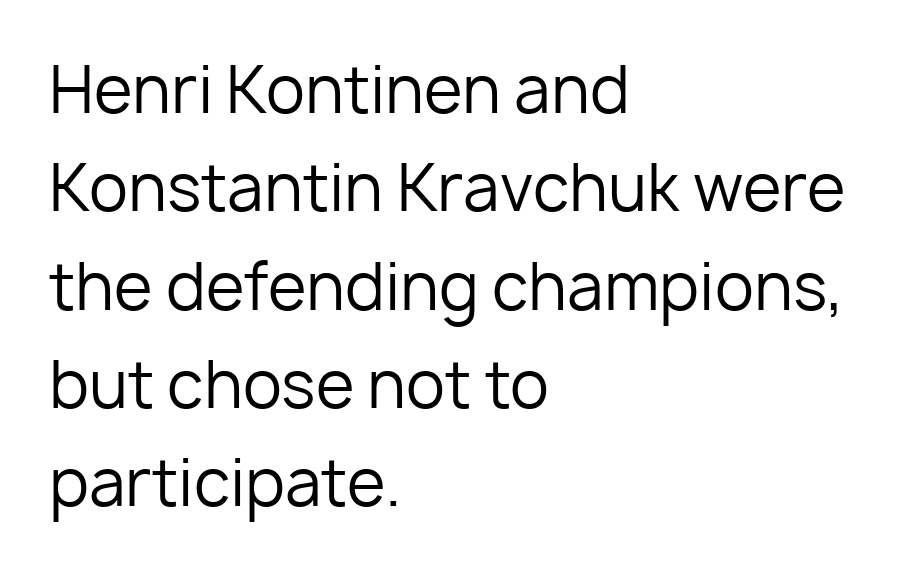
Q: Is the text bold? A: No.
Q: Is the text italic (slanted)? A: No, it is upright.
Q: Is the typeface a serif or a sans-serif typeface? A: Sans-serif.
Q: Is the text underlined? A: No.
Q: How is the paragraph aligned? A: Left-aligned.
Q: Is the spacing between letters normal or unusually wide? A: Normal.
Q: Is the spacing between lines tight, normal or loose? A: Normal.
Q: Width (condensed, normal, or wide)? A: Normal.
Q: Stroke contrast? A: Low.
Q: x-height? A: Medium.
Q: Monospaced? A: No.
